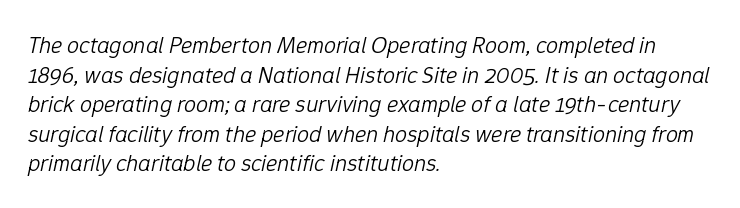
Q: Is the text bold? A: No.
Q: Is the text italic (slanted)? A: Yes, it leans right by about 12 degrees.
Q: Is the text underlined? A: No.
Q: How is the paragraph aligned? A: Left-aligned.
Q: Is the spacing between letters normal or unusually wide? A: Normal.
